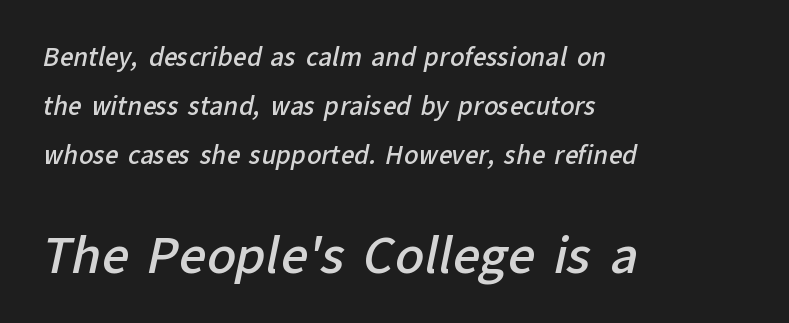
{"serif": "no", "bold": "semi", "weight": "semibold", "width": "normal", "stroke_contrast": "low", "x_height": "medium", "monospaced": "no", "underline": "no", "align": "left", "line_spacing": "loose", "line_spacing_ratio": 2.05, "letter_spacing": "normal", "letter_spacing_em": 0.0, "larger_block": "second", "size_ratio": 2.0, "glyph_px": 48}
